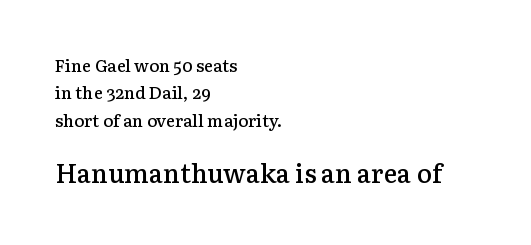
The image shows 26 px text type, upright; set left-aligned, normal line spacing (1.61x), normal letter spacing, not underlined; the second (bottom) block is 1.53x larger.
